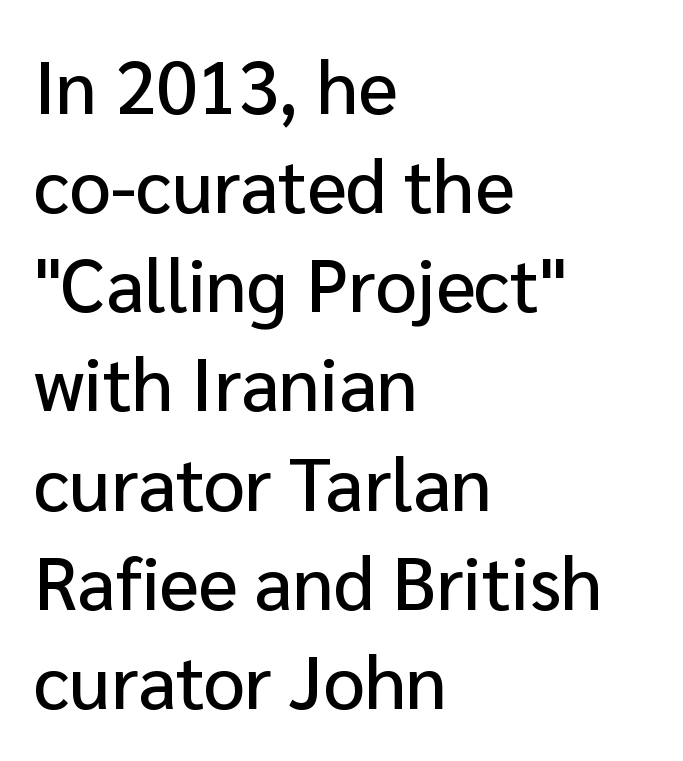
This is roman type, the default non-slanted kind. Is the block centered? No — it sits flush against the left margin. Is this a fixed-width face? No — the glyphs have proportional, varying widths. The letterforms sit shoulder to shoulder at normal distance.
